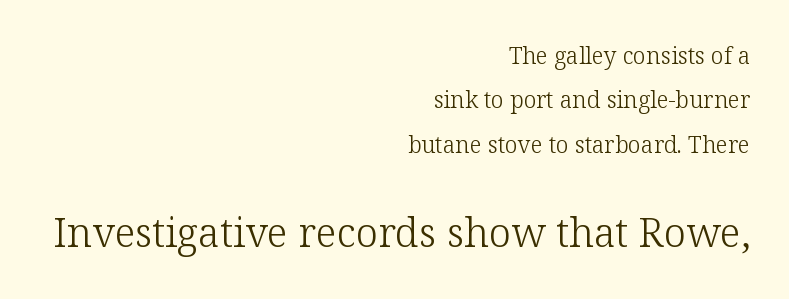
Q: Is the text bold? A: No.
Q: Is the text italic (slanted)? A: No, it is upright.
Q: Is the typeface a serif or a sans-serif typeface? A: Serif.
Q: Is the text underlined? A: No.
Q: How is the paragraph aligned? A: Right-aligned.
Q: Is the spacing between letters normal or unusually wide? A: Normal.
Q: Is the spacing between lines tight, normal or loose? A: Loose.
Q: Which block of text is set in a larger size, the first (top) or the second (bottom)? A: The second (bottom) one.
Q: Width (condensed, normal, or wide)? A: Normal.
Q: Stroke contrast? A: Low.
Q: x-height? A: Medium.
Q: Monospaced? A: No.
